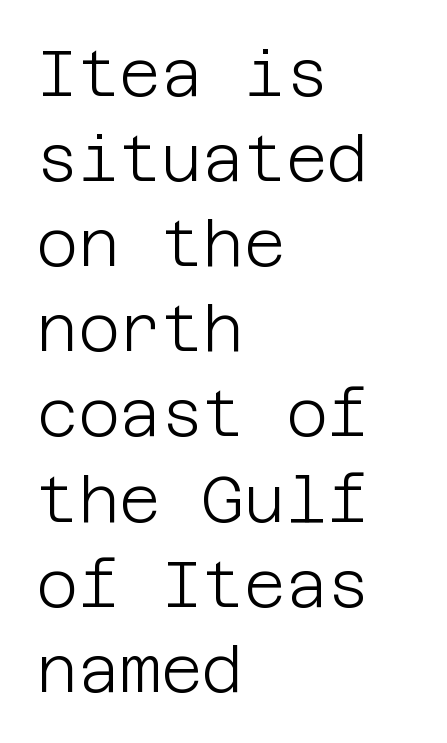
Q: Is the text bold? A: No.
Q: Is the text italic (slanted)? A: No, it is upright.
Q: Is the typeface a serif or a sans-serif typeface? A: Sans-serif.
Q: Is the text underlined? A: No.
Q: How is the paragraph aligned? A: Left-aligned.
Q: Is the spacing between letters normal or unusually wide? A: Normal.
Q: Is the spacing between lines tight, normal or loose? A: Normal.
Q: Width (condensed, normal, or wide)? A: Normal.
Q: Stroke contrast? A: Low.
Q: x-height? A: Large.
